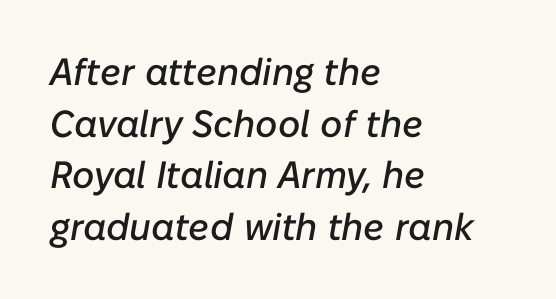
Q: Is the text italic (slanted)? A: Yes, it leans right by about 10 degrees.
Q: Is the text underlined? A: No.
Q: How is the paragraph aligned? A: Left-aligned.
Q: Is the spacing between letters normal or unusually wide? A: Normal.
Q: Is the spacing between lines tight, normal or loose? A: Normal.
Q: Width (condensed, normal, or wide)? A: Normal.
Q: Stroke contrast? A: Low.
Q: x-height? A: Medium.
Q: Monospaced? A: No.
